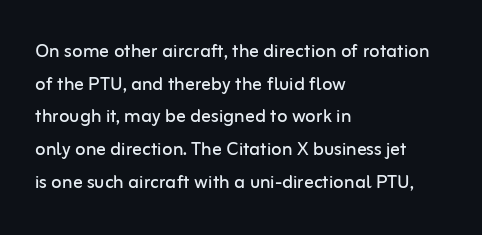
{"italic": "no", "bold": "no", "underline": "no", "align": "left", "line_spacing": "normal", "line_spacing_ratio": 1.36, "letter_spacing": "normal", "letter_spacing_em": 0.0, "glyph_px": 24}
